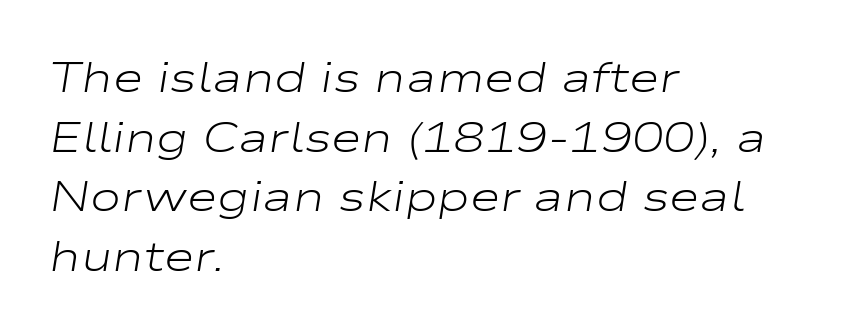
Q: Is the text bold? A: No.
Q: Is the text italic (slanted)? A: Yes, it leans right by about 9 degrees.
Q: Is the text underlined? A: No.
Q: How is the paragraph aligned? A: Left-aligned.
Q: Is the spacing between letters normal or unusually wide? A: Normal.
Q: Is the spacing between lines tight, normal or loose? A: Normal.
Q: Width (condensed, normal, or wide)? A: Wide.
Q: Stroke contrast? A: Low.
Q: x-height? A: Medium.
Q: Monospaced? A: No.
